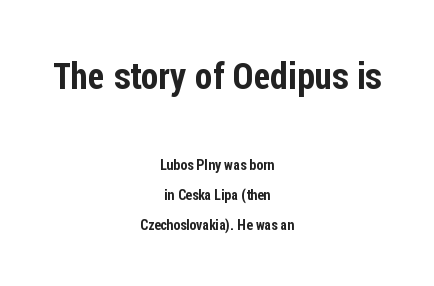
{"serif": "no", "italic": "no", "width": "condensed", "stroke_contrast": "low", "x_height": "medium", "monospaced": "no", "underline": "no", "align": "center", "line_spacing": "loose", "line_spacing_ratio": 2.13, "letter_spacing": "normal", "letter_spacing_em": 0.0, "larger_block": "first", "size_ratio": 2.57, "glyph_px": 36}
